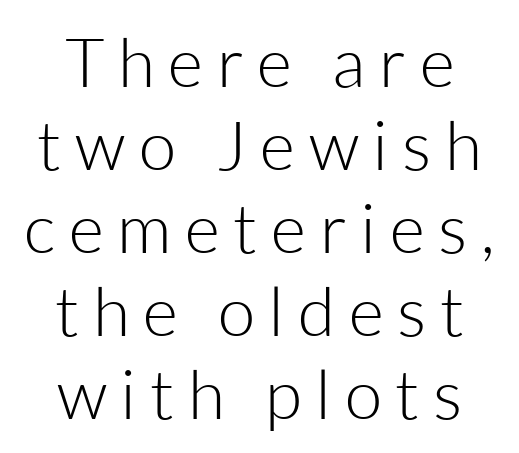
The image shows 68 px light sans-serif type, upright; set centered, line spacing 1.22x, unusually wide letter spacing (+0.2 em), not underlined; low stroke contrast and a medium x-height.
